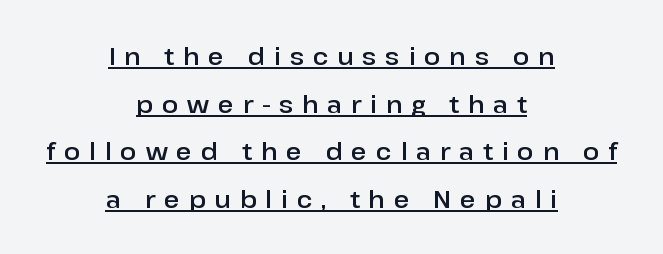
One glance says open: line gaps are wider than usual. Vertical strokes here are truly vertical. The letterforms stand isolated, each surrounded by extra space. The rendered words wear a rule along their underside. Every row of glyphs is offset so its center matches the block's center.
